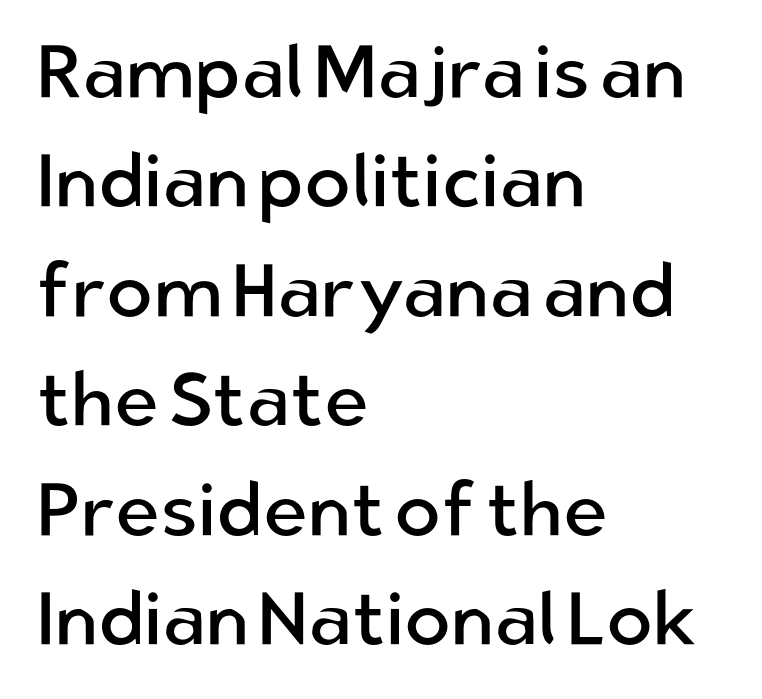
{"serif": "no", "italic": "no", "bold": "no", "weight": "regular", "width": "normal", "stroke_contrast": "low", "x_height": "medium", "monospaced": "no", "underline": "no", "align": "left", "line_spacing": "normal", "line_spacing_ratio": 1.44, "letter_spacing": "normal", "letter_spacing_em": 0.0, "glyph_px": 76}
